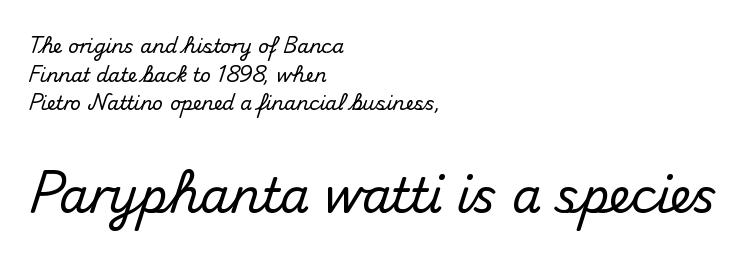
{"serif": "no", "width": "normal", "stroke_contrast": "medium", "x_height": "small", "monospaced": "no", "underline": "no", "align": "left", "line_spacing": "normal", "line_spacing_ratio": 1.51, "letter_spacing": "normal", "letter_spacing_em": 0.0, "larger_block": "second", "size_ratio": 2.47, "glyph_px": 47}
